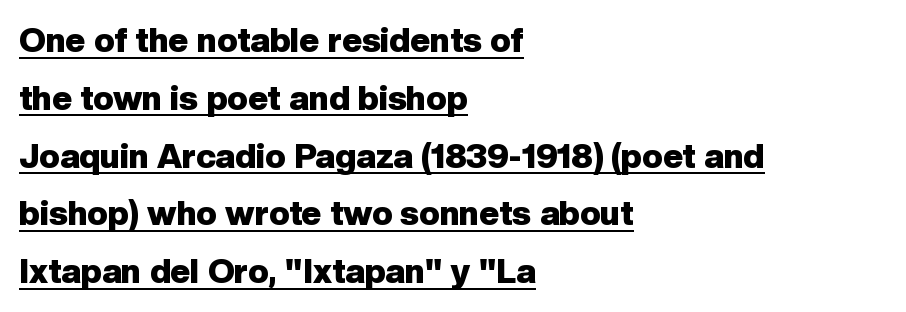
Q: Is the text bold? A: Yes.
Q: Is the text italic (slanted)? A: No, it is upright.
Q: Is the typeface a serif or a sans-serif typeface? A: Sans-serif.
Q: Is the text underlined? A: Yes.
Q: How is the paragraph aligned? A: Left-aligned.
Q: Is the spacing between letters normal or unusually wide? A: Normal.
Q: Is the spacing between lines tight, normal or loose? A: Normal.
Q: Width (condensed, normal, or wide)? A: Normal.
Q: Stroke contrast? A: Low.
Q: x-height? A: Medium.
Q: Monospaced? A: No.
